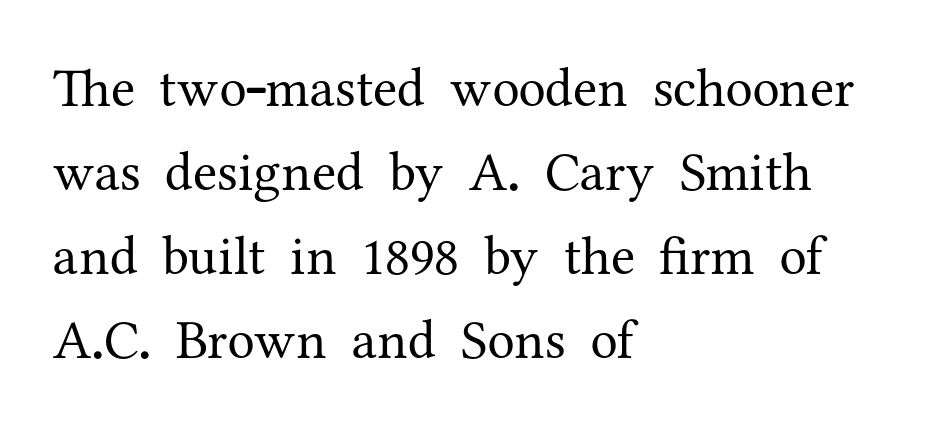
The strokes are not fattened; the text isn't bold. Regarding leading, the lines here are spaced in the standard way. Visually the block forms a straight wall on the left and a jagged coastline on the right. The letters sit at their default tracking, neither squeezed nor spread.
